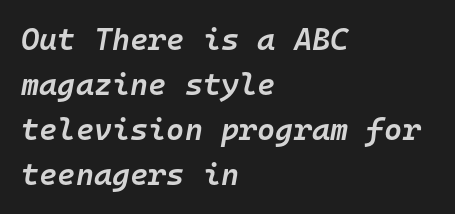
The image shows 31 px semibold type, italic (leaning right), monospaced; set left-aligned, normal line spacing (1.45x), normal letter spacing, not underlined; low stroke contrast and a medium x-height.
